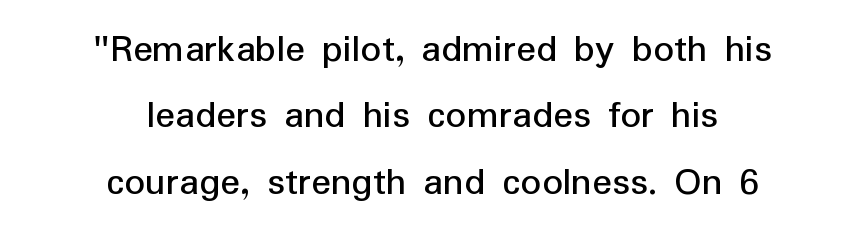
{"serif": "no", "italic": "no", "width": "normal", "stroke_contrast": "low", "x_height": "medium", "monospaced": "no", "underline": "no", "align": "center", "line_spacing": "normal", "line_spacing_ratio": 1.62, "letter_spacing": "normal", "letter_spacing_em": 0.0, "glyph_px": 41}
